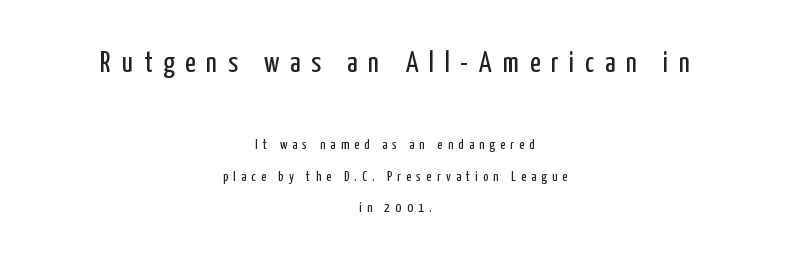
The image shows 29 px regular-weight, condensed sans-serif type, upright; set centered, loose line spacing (2.25x), unusually wide letter spacing (+0.37 em), not underlined; the first (top) block is 2.07x larger; low stroke contrast and a medium x-height.
